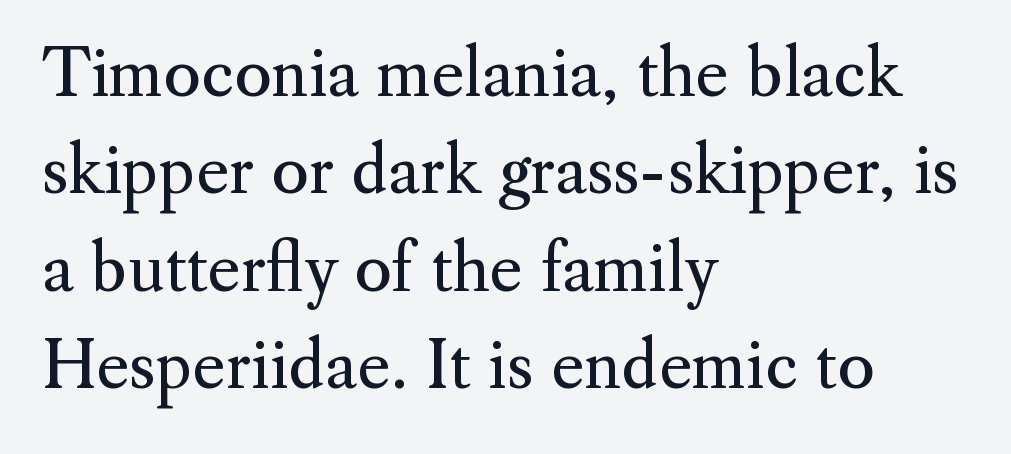
{"serif": "yes", "italic": "no", "bold": "no", "weight": "regular", "width": "normal", "stroke_contrast": "medium", "x_height": "small", "monospaced": "no", "underline": "no", "align": "left", "line_spacing": "normal", "line_spacing_ratio": 1.52, "letter_spacing": "normal", "letter_spacing_em": 0.0, "glyph_px": 64}
